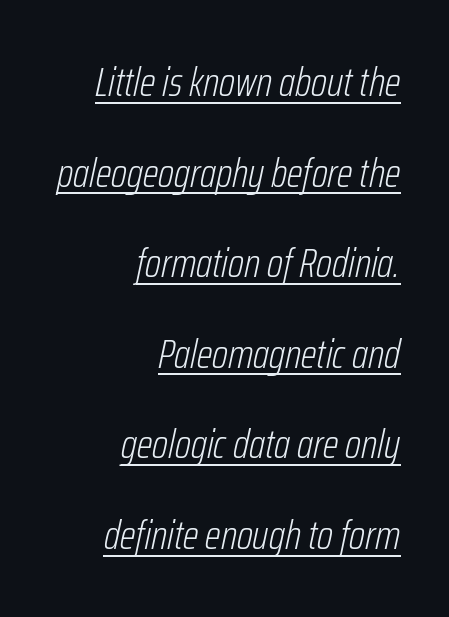
Q: Is the text bold? A: No.
Q: Is the text italic (slanted)? A: Yes, it leans right by about 12 degrees.
Q: Is the text underlined? A: Yes.
Q: How is the paragraph aligned? A: Right-aligned.
Q: Is the spacing between letters normal or unusually wide? A: Normal.
Q: Is the spacing between lines tight, normal or loose? A: Loose.
Q: Width (condensed, normal, or wide)? A: Condensed.
Q: Stroke contrast? A: Low.
Q: x-height? A: Medium.
Q: Monospaced? A: No.
